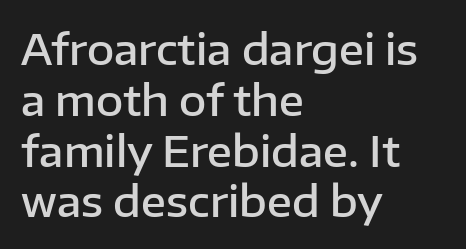
Observe the absence of serifs on each vertical stroke in this sample. No italicization has been applied; the sample stays upright. How heavy is the stroke? Medium-heavy — a semibold, shy of bold. The rendering uses natural spacing where letterforms have individual widths. These lines keep a tight, regular rhythm from letter to letter. The compositor pushed each line to the left boundary.
